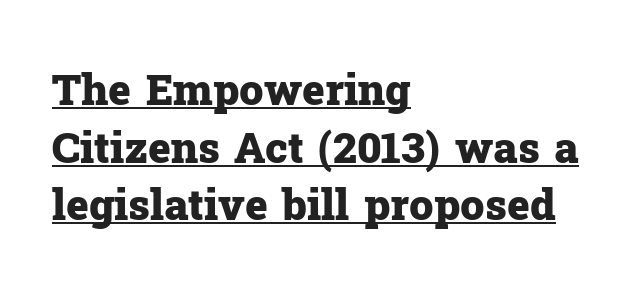
Q: Is the text bold? A: Yes.
Q: Is the text italic (slanted)? A: No, it is upright.
Q: Is the typeface a serif or a sans-serif typeface? A: Serif.
Q: Is the text underlined? A: Yes.
Q: How is the paragraph aligned? A: Left-aligned.
Q: Is the spacing between letters normal or unusually wide? A: Normal.
Q: Is the spacing between lines tight, normal or loose? A: Normal.
Q: Width (condensed, normal, or wide)? A: Normal.
Q: Stroke contrast? A: Low.
Q: x-height? A: Medium.
Q: Monospaced? A: No.
